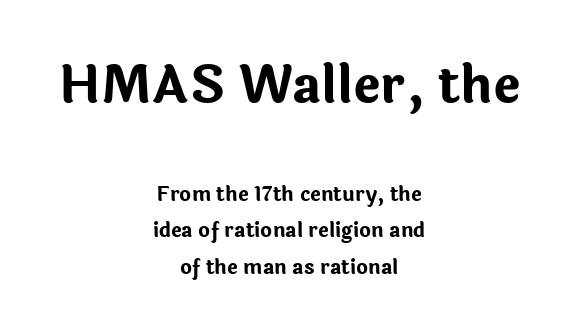
The image shows 51 px bold sans-serif type, upright; set centered, line spacing 1.81x, normal letter spacing, not underlined; the first (top) block is 2.55x larger; low stroke contrast and a medium x-height.
